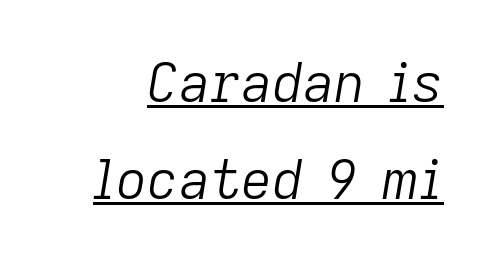
This is oblique type, the kind used for emphasis or titles. Vertical stems look standard width or narrower in stroke. Check the space under the baseline: a stroke is drawn there. Here the glyphs are tracked normally, forming tight word shapes.
